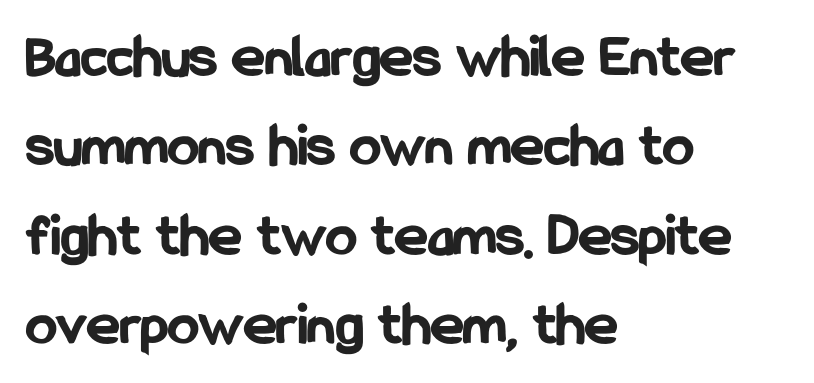
The image shows 62 px bold, condensed sans-serif type, upright; set left-aligned, normal line spacing (1.44x), normal letter spacing, not underlined; low stroke contrast and a medium x-height.
